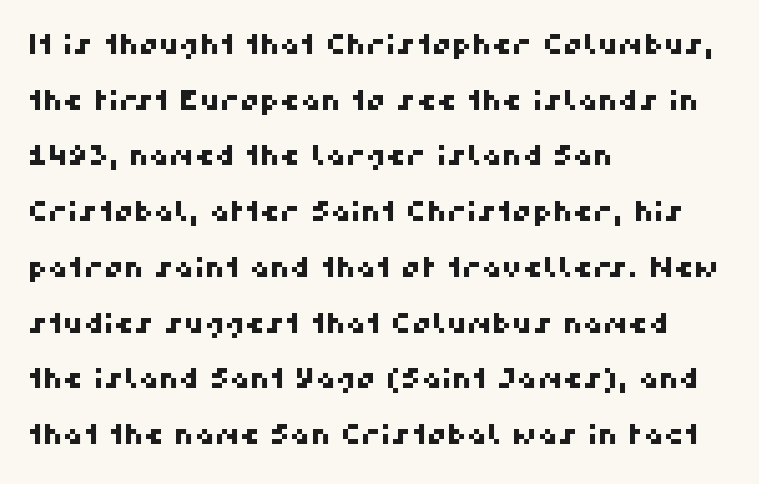
{"serif": "no", "width": "normal", "stroke_contrast": "high", "x_height": "medium", "monospaced": "no", "underline": "no", "align": "left", "line_spacing": "loose", "line_spacing_ratio": 1.99, "letter_spacing": "normal", "letter_spacing_em": 0.0, "glyph_px": 28}
